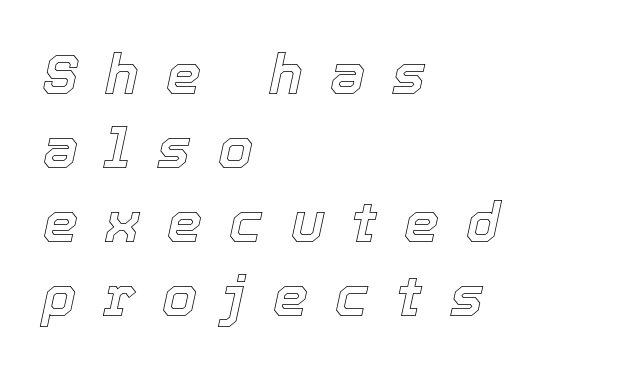
{"italic": "yes", "lean": "right", "slant_degrees": 12, "width": "normal", "x_height": "medium", "monospaced": "no", "underline": "no", "align": "left", "line_spacing": "normal", "line_spacing_ratio": 1.32, "letter_spacing": "wide", "letter_spacing_em": 0.48, "glyph_px": 56}
